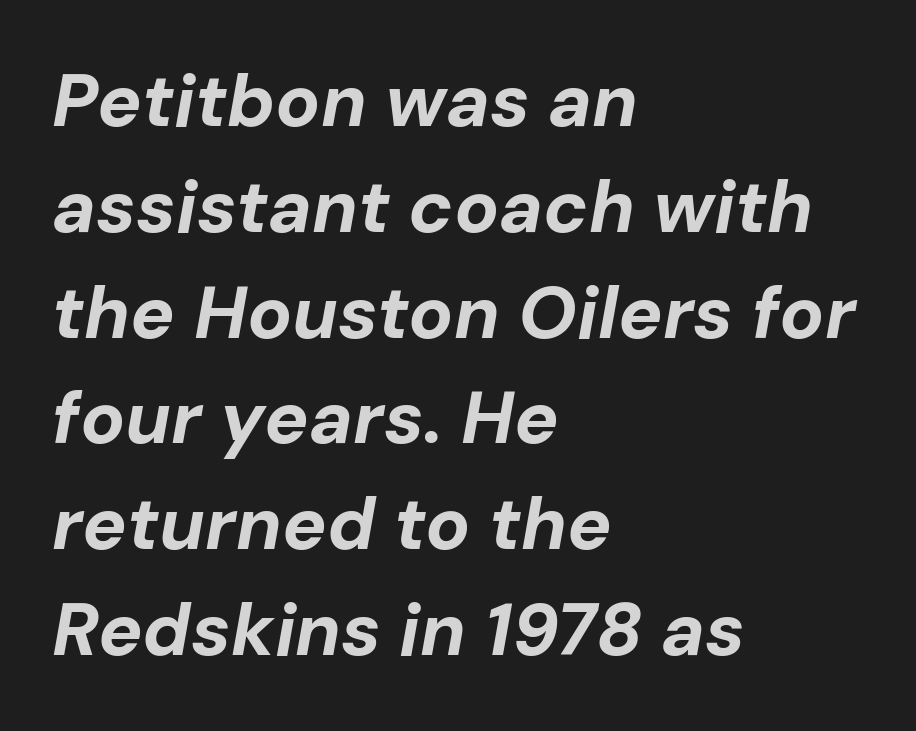
{"italic": "yes", "lean": "right", "slant_degrees": 10, "bold": "yes", "weight": "bold", "width": "normal", "stroke_contrast": "low", "x_height": "medium", "monospaced": "no", "underline": "no", "align": "left", "line_spacing": "normal", "line_spacing_ratio": 1.43, "letter_spacing": "normal", "letter_spacing_em": 0.0, "glyph_px": 74}
